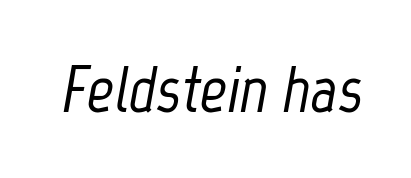
{"italic": "yes", "lean": "right", "slant_degrees": 12, "width": "condensed", "stroke_contrast": "low", "x_height": "medium", "monospaced": "no", "underline": "no", "letter_spacing": "normal", "letter_spacing_em": 0.0, "glyph_px": 67}
